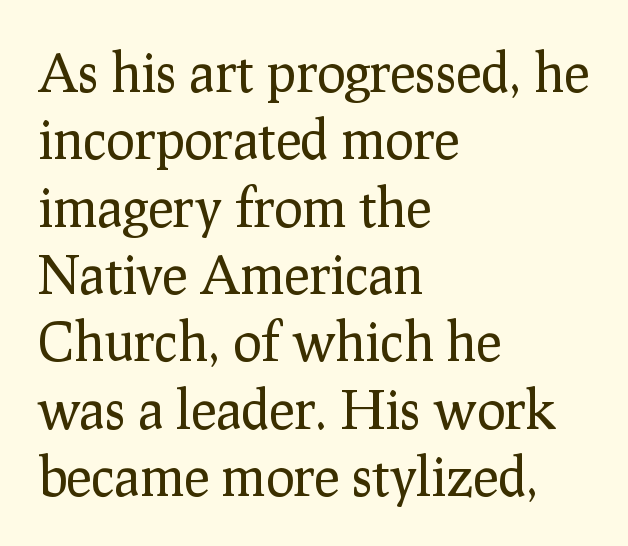
The passage shown stacks its lines at a standard gap. Does the type have serifs? Yes, each stem ends in a small foot. The words here are not underlined. Does extra space separate the letters? No, they use regular spacing. Varying glyph widths throughout — classic text-font behaviour.
